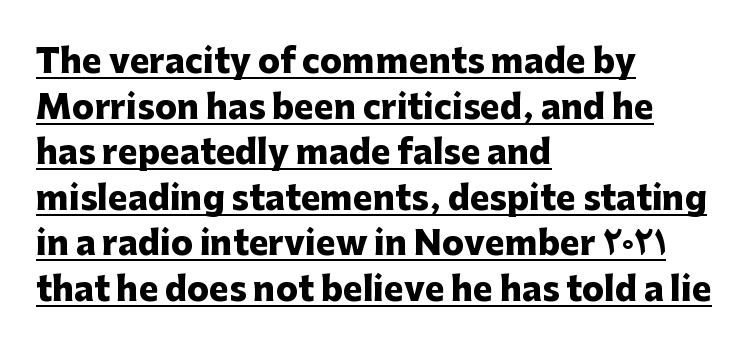
The image shows 33 px heavy sans-serif type, upright; set left-aligned, normal line spacing (1.38x), normal letter spacing, underlined; low stroke contrast and a medium x-height.
